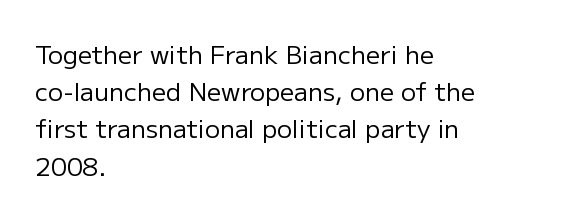
The image shows 25 px text type, upright; set left-aligned, normal line spacing (1.49x), normal letter spacing, not underlined.
